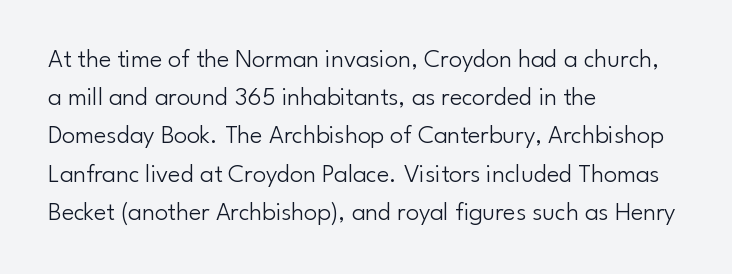
Q: Is the text bold? A: No.
Q: Is the text italic (slanted)? A: No, it is upright.
Q: Is the text underlined? A: No.
Q: How is the paragraph aligned? A: Left-aligned.
Q: Is the spacing between letters normal or unusually wide? A: Normal.
Q: Is the spacing between lines tight, normal or loose? A: Normal.
